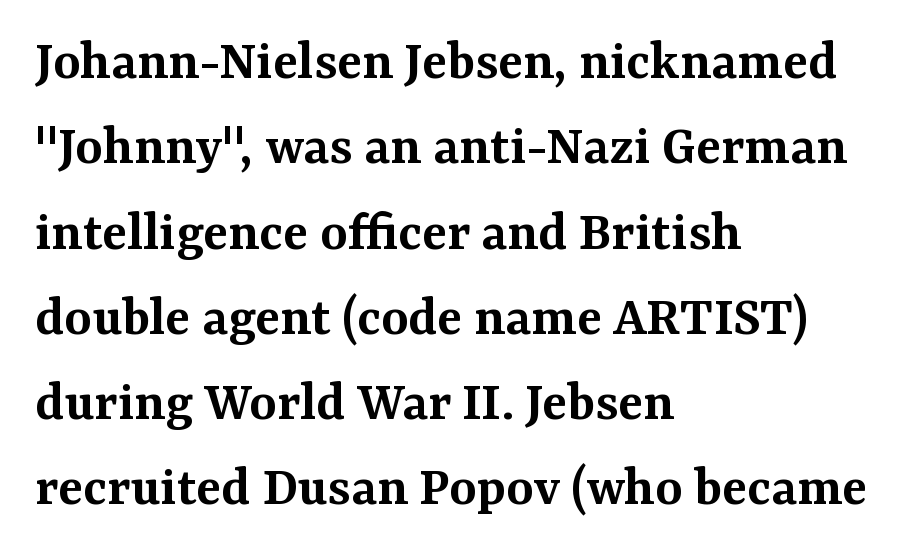
Does the lettering tilt? It doesn't — this is upright. The type family on display is of the serif kind. Line beginnings align vertically; line endings do not. Varying glyph widths throughout — classic text-font behaviour.
